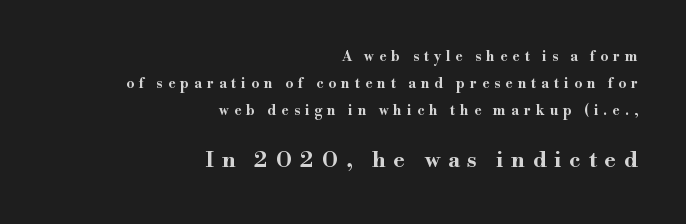
Type size steps up from the first block to the second. Look at the tracking — it's clearly loosened, letters drifting apart. Leftover space on each line is placed entirely before the opening word. What weight is shown? A full bold with thick strokes.
